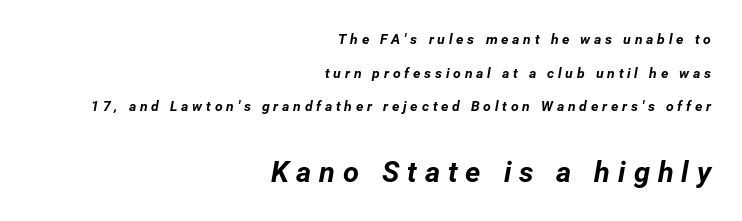
{"italic": "yes", "lean": "right", "slant_degrees": 12, "bold": "yes", "weight": "bold", "width": "normal", "stroke_contrast": "low", "x_height": "medium", "monospaced": "no", "underline": "no", "align": "right", "line_spacing": "loose", "line_spacing_ratio": 2.4, "letter_spacing": "wide", "letter_spacing_em": 0.27, "larger_block": "second", "size_ratio": 2.07, "glyph_px": 29}
